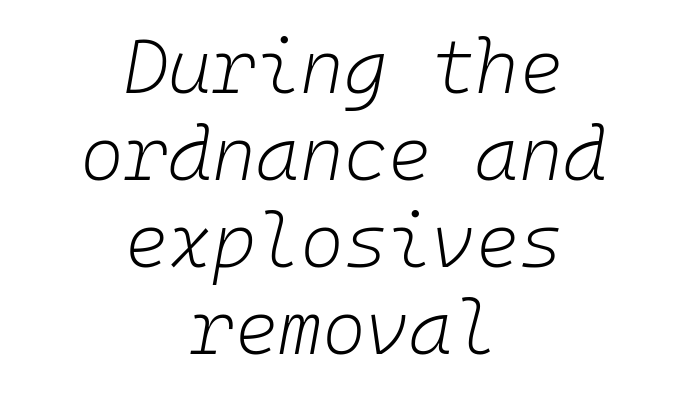
Q: Is the text bold? A: No.
Q: Is the text italic (slanted)? A: Yes, it leans right by about 10 degrees.
Q: Is the text underlined? A: No.
Q: How is the paragraph aligned? A: Centered.
Q: Is the spacing between letters normal or unusually wide? A: Normal.
Q: Width (condensed, normal, or wide)? A: Normal.
Q: Stroke contrast? A: Low.
Q: x-height? A: Medium.
Q: Monospaced? A: Yes.
